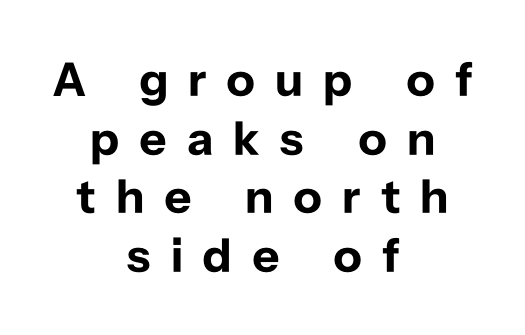
{"serif": "no", "italic": "no", "bold": "yes", "weight": "bold", "width": "normal", "stroke_contrast": "low", "x_height": "medium", "monospaced": "no", "underline": "no", "align": "center", "line_spacing_ratio": 1.22, "letter_spacing": "wide", "letter_spacing_em": 0.41, "glyph_px": 48}
